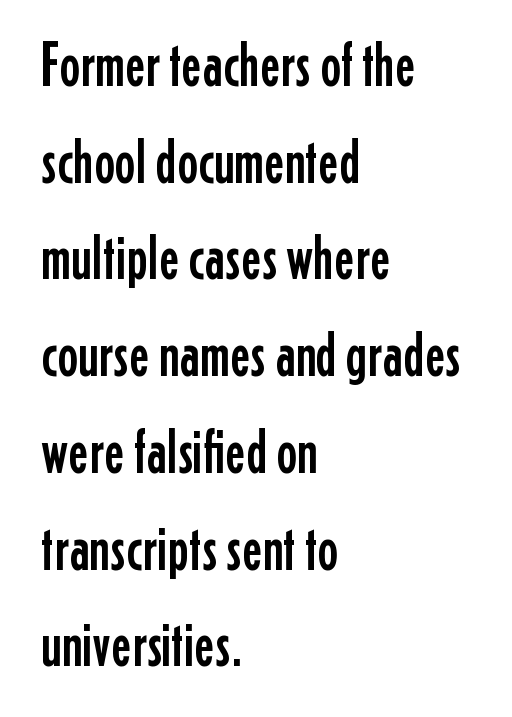
{"serif": "no", "italic": "no", "width": "condensed", "stroke_contrast": "low", "x_height": "medium", "monospaced": "no", "underline": "no", "align": "left", "line_spacing": "normal", "line_spacing_ratio": 1.56, "letter_spacing": "normal", "letter_spacing_em": 0.0, "glyph_px": 62}
